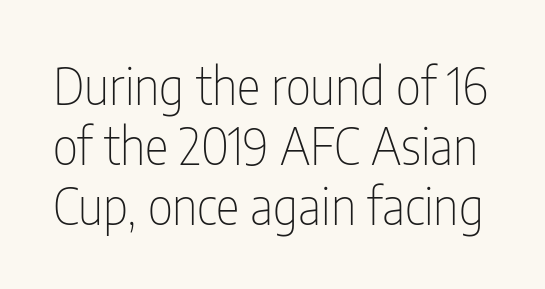
The image shows 50 px thin, condensed sans-serif type, upright; set line spacing 1.2x, normal letter spacing, not underlined; low stroke contrast and a medium x-height.
